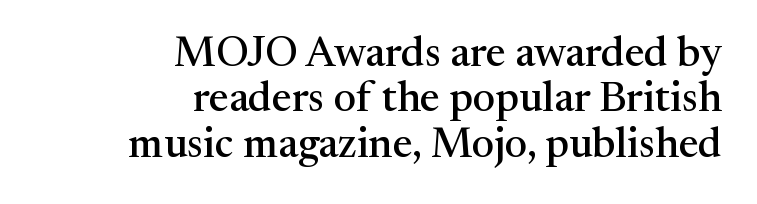
Reading down the column, the eye jumps only a short way to each next line. Notice how the stems are strictly vertical — no italics here. Each letter's strokes conclude with small projecting serifs. The face used here is rendered with its standard letterfit.
